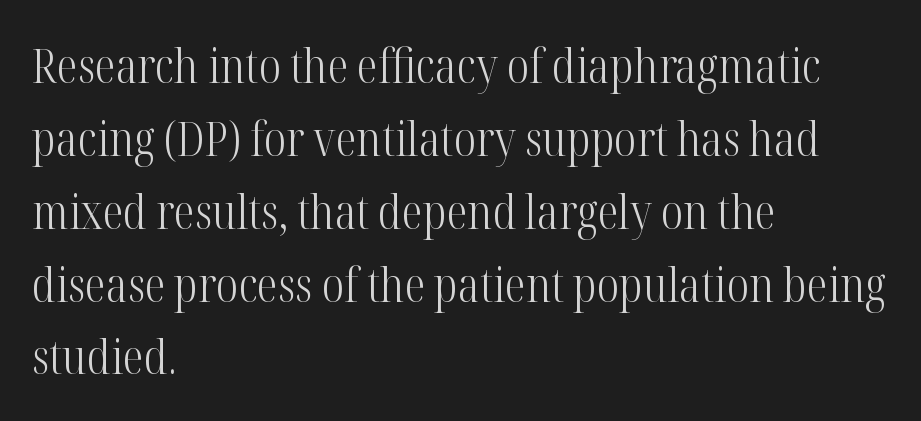
The image shows 47 px light, condensed serif type, upright; set left-aligned, normal line spacing (1.55x), normal letter spacing, not underlined; high stroke contrast and a medium x-height.
